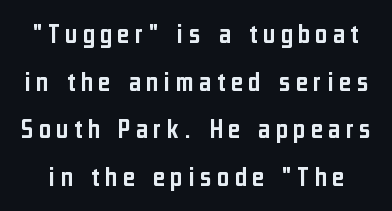
The image shows 29 px condensed sans-serif type, upright; set normal line spacing (1.64x), not underlined; low stroke contrast and a medium x-height.
